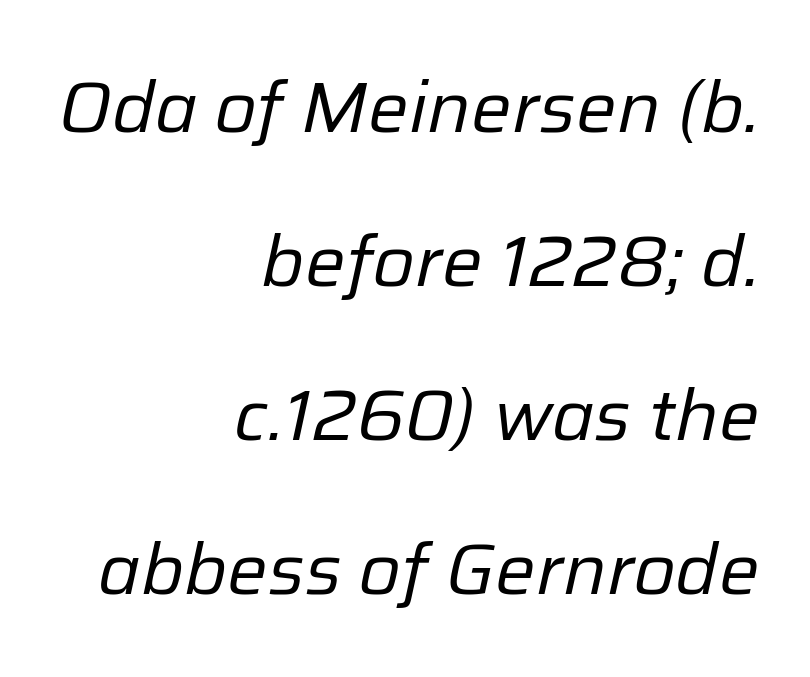
{"italic": "yes", "lean": "right", "slant_degrees": 12, "bold": "no", "weight": "regular", "width": "normal", "stroke_contrast": "low", "x_height": "medium", "monospaced": "no", "underline": "no", "align": "right", "line_spacing": "loose", "line_spacing_ratio": 2.14, "letter_spacing": "normal", "letter_spacing_em": 0.0, "glyph_px": 72}
